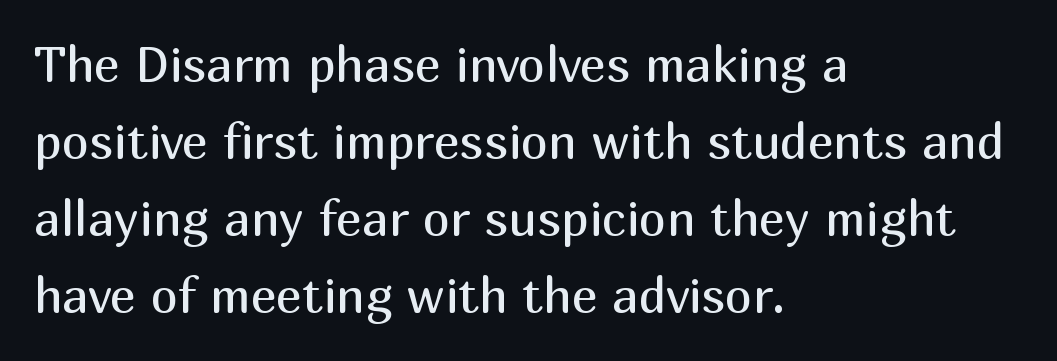
The image shows 49 px regular-weight sans-serif type, upright; set left-aligned, normal line spacing (1.57x), normal letter spacing, not underlined; medium stroke contrast and a medium x-height.
